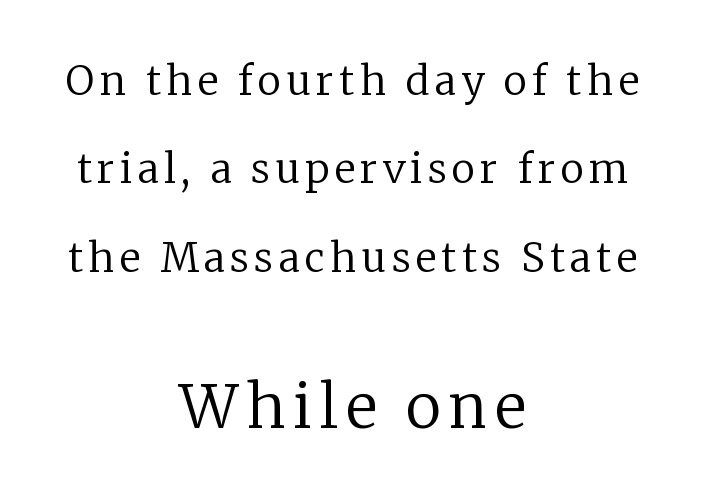
The image shows 60 px regular-weight serif type, upright; set centered, loose line spacing (2.21x), not underlined; the second (bottom) block is 1.5x larger; low stroke contrast and a medium x-height.
